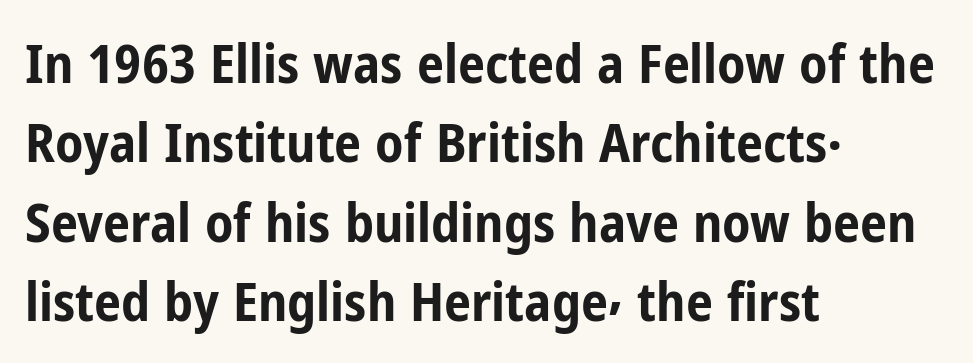
These lines carry a lot of weight — the face is fully bold. Observe the ordinary spacing: letters are neighbours, not strangers. The letters advance in unequal steps, a hallmark of proportional type. Words float on clear page, feet unadorned. Normally led — the rows are evenly, conventionally spaced.
